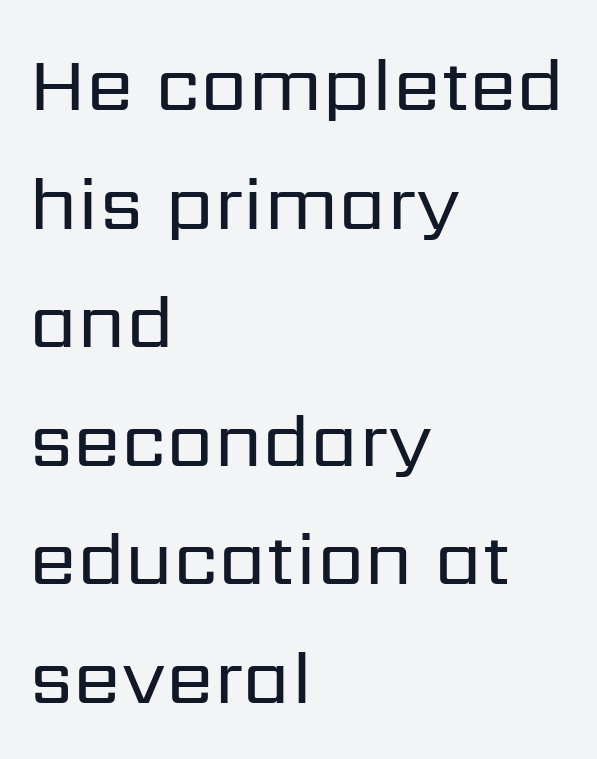
Q: Is the text bold? A: No.
Q: Is the text italic (slanted)? A: No, it is upright.
Q: Is the typeface a serif or a sans-serif typeface? A: Sans-serif.
Q: Is the text underlined? A: No.
Q: How is the paragraph aligned? A: Left-aligned.
Q: Is the spacing between letters normal or unusually wide? A: Normal.
Q: Is the spacing between lines tight, normal or loose? A: Normal.
Q: Width (condensed, normal, or wide)? A: Normal.
Q: Stroke contrast? A: Low.
Q: x-height? A: Medium.
Q: Monospaced? A: No.
